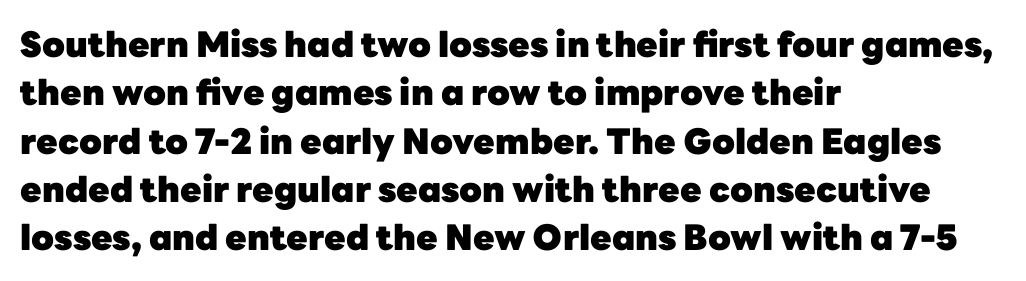
Q: Is the text bold? A: Yes.
Q: Is the text italic (slanted)? A: No, it is upright.
Q: Is the typeface a serif or a sans-serif typeface? A: Sans-serif.
Q: Is the text underlined? A: No.
Q: How is the paragraph aligned? A: Left-aligned.
Q: Is the spacing between letters normal or unusually wide? A: Normal.
Q: Is the spacing between lines tight, normal or loose? A: Normal.
Q: Width (condensed, normal, or wide)? A: Normal.
Q: Stroke contrast? A: Low.
Q: x-height? A: Medium.
Q: Monospaced? A: No.
